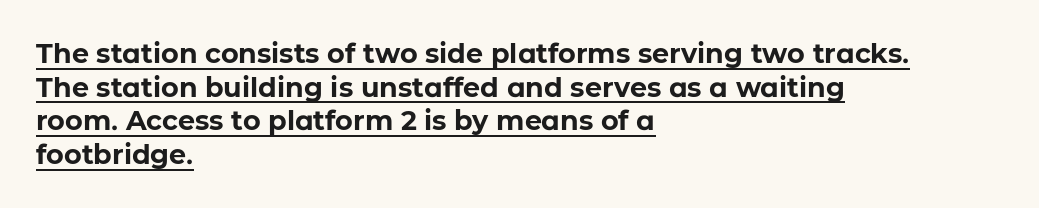
Q: Is the text bold? A: Yes.
Q: Is the text italic (slanted)? A: No, it is upright.
Q: Is the text underlined? A: Yes.
Q: How is the paragraph aligned? A: Left-aligned.
Q: Is the spacing between letters normal or unusually wide? A: Normal.
Q: Is the spacing between lines tight, normal or loose? A: Normal.
